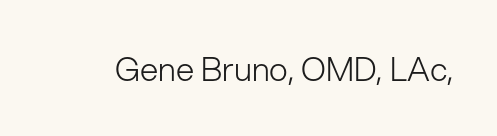
{"serif": "no", "italic": "no", "bold": "no", "weight": "light", "width": "normal", "stroke_contrast": "low", "x_height": "medium", "monospaced": "no", "underline": "no", "letter_spacing": "normal", "letter_spacing_em": 0.0, "glyph_px": 33}
